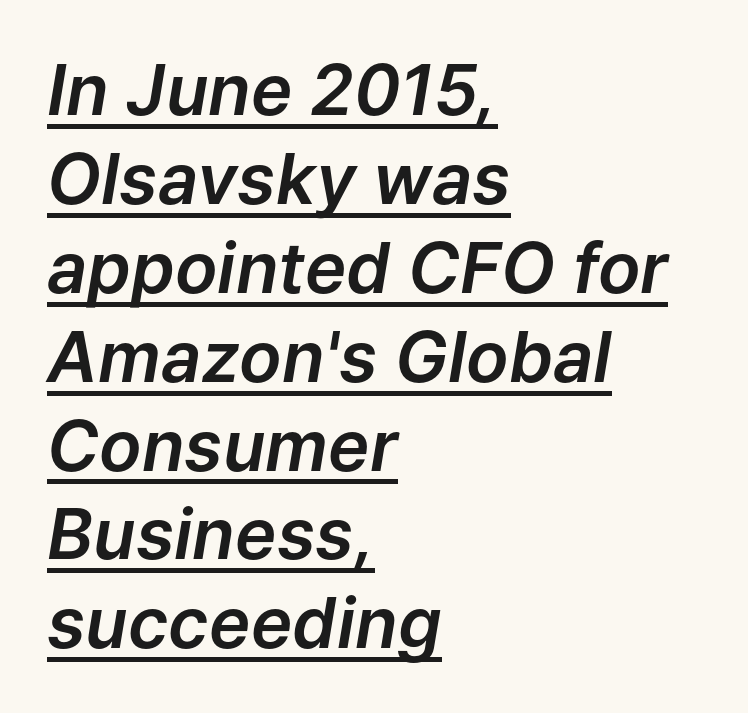
Q: Is the text italic (slanted)? A: Yes, it leans right by about 9 degrees.
Q: Is the text underlined? A: Yes.
Q: How is the paragraph aligned? A: Left-aligned.
Q: Is the spacing between letters normal or unusually wide? A: Normal.
Q: Is the spacing between lines tight, normal or loose? A: Normal.
Q: Width (condensed, normal, or wide)? A: Normal.
Q: Stroke contrast? A: Low.
Q: x-height? A: Medium.
Q: Monospaced? A: No.
